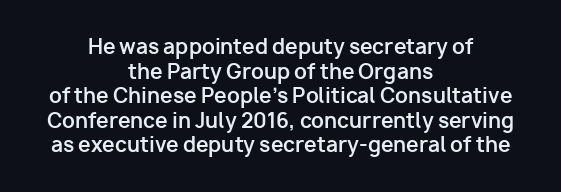
The passage shown is emphatically bold. The type sits square on the baseline with zero lean. The glyphs are unaccompanied by any horizontal stroke below them. The horizontal fit of the characters is conventional and even. The setting favours the middle, as headings and verse often do.
